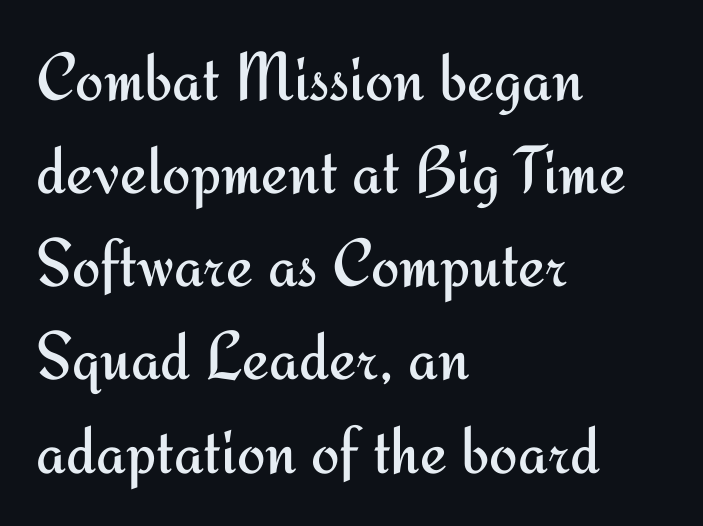
These lines sit exactly where default settings would place them. Characters remain perfectly vertical along every line. This sample is left-justified, so line endings fall wherever the words run out. Bare-footed words on every line. Is this a fixed-width face? No — the glyphs have proportional, varying widths. To sum up the face: it is a sans, with no serifs.
